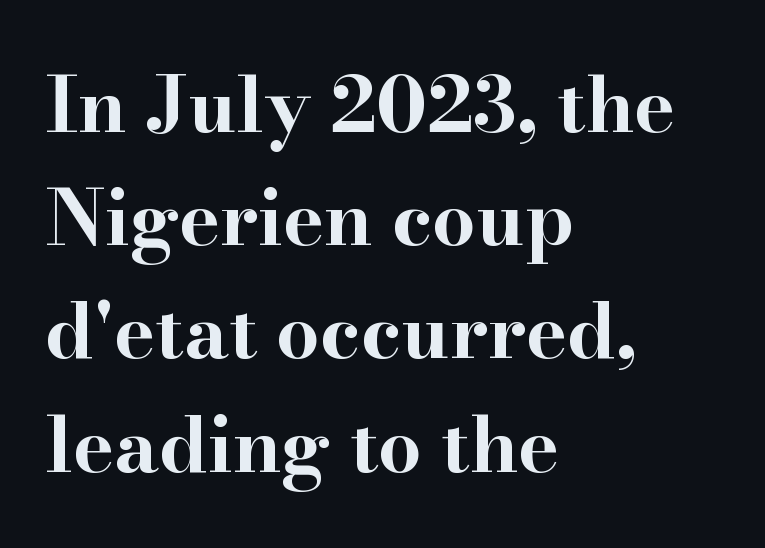
Q: Is the text bold? A: Yes.
Q: Is the text italic (slanted)? A: No, it is upright.
Q: Is the typeface a serif or a sans-serif typeface? A: Serif.
Q: Is the text underlined? A: No.
Q: How is the paragraph aligned? A: Left-aligned.
Q: Is the spacing between letters normal or unusually wide? A: Normal.
Q: Is the spacing between lines tight, normal or loose? A: Normal.
Q: Width (condensed, normal, or wide)? A: Wide.
Q: Stroke contrast? A: High.
Q: x-height? A: Small.
Q: Monospaced? A: No.
